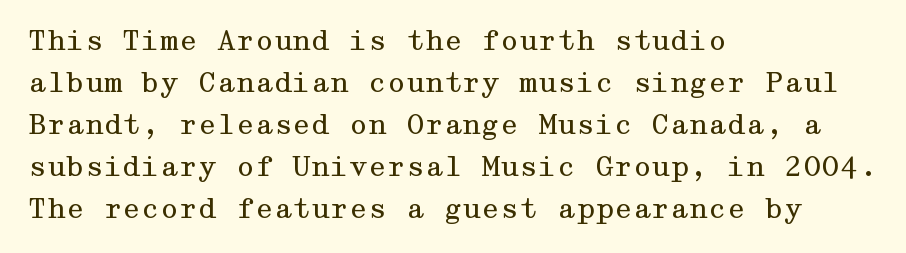
Each new line begins a customary step beneath the previous one. The passage shown is not underscored anywhere. Weight: not bold — regular or lighter. Nope, not italic — everything's standing straight. A classic flush-left, rag-right setting is used for this passage.
